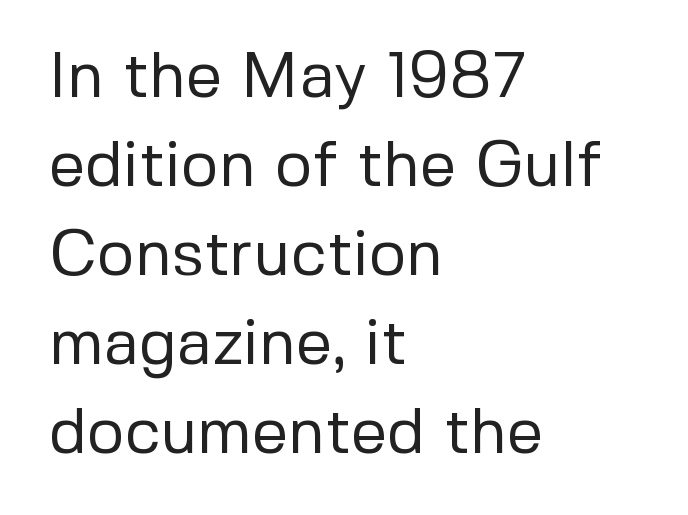
{"serif": "no", "italic": "no", "bold": "no", "weight": "regular", "width": "normal", "stroke_contrast": "low", "x_height": "medium", "monospaced": "no", "underline": "no", "align": "left", "line_spacing": "normal", "line_spacing_ratio": 1.39, "letter_spacing": "normal", "letter_spacing_em": 0.0, "glyph_px": 64}
